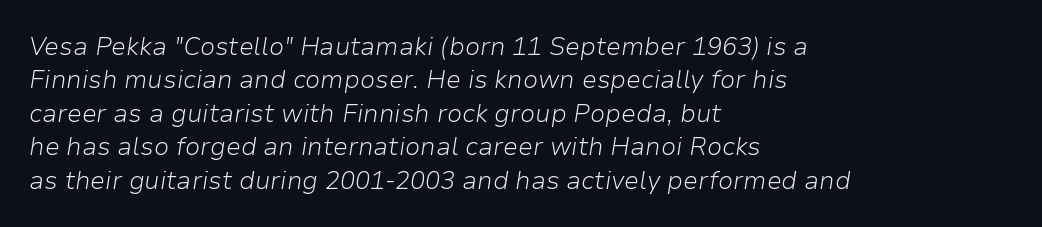
{"italic": "yes", "lean": "right", "slant_degrees": 9, "bold": "no", "underline": "no", "align": "left", "line_spacing": "normal", "line_spacing_ratio": 1.34, "letter_spacing": "normal", "letter_spacing_em": 0.0, "glyph_px": 25}
